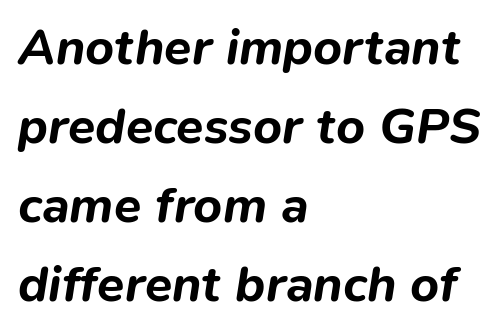
The image shows 50 px bold type, italic (leaning right); set left-aligned, normal line spacing (1.58x), normal letter spacing, not underlined; low stroke contrast and a medium x-height.
